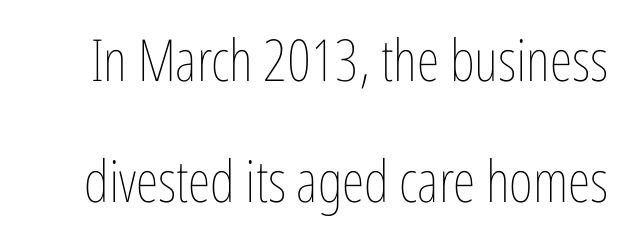
{"italic": "no", "bold": "no", "weight": "thin", "width": "condensed", "stroke_contrast": "low", "x_height": "medium", "monospaced": "no", "underline": "no", "line_spacing": "loose", "line_spacing_ratio": 2.08, "letter_spacing": "normal", "letter_spacing_em": 0.0, "glyph_px": 58}
